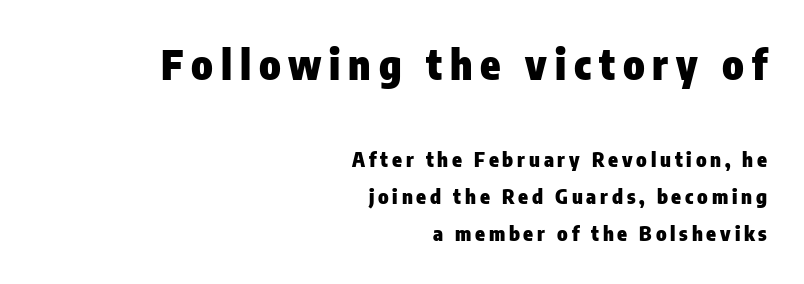
{"serif": "no", "italic": "no", "bold": "yes", "weight": "heavy", "width": "condensed", "stroke_contrast": "low", "x_height": "medium", "monospaced": "no", "underline": "no", "align": "right", "line_spacing_ratio": 1.86, "larger_block": "first", "size_ratio": 2.05, "glyph_px": 41}
